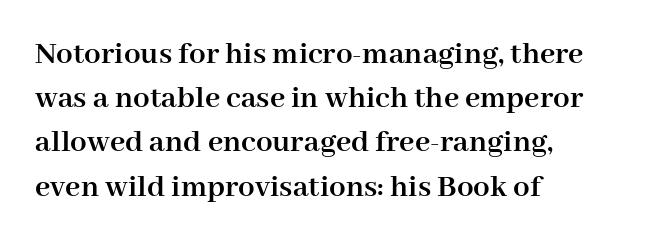
The image shows 33 px semibold serif type, upright; set left-aligned, normal line spacing (1.34x), normal letter spacing, not underlined; high stroke contrast and a medium x-height.
